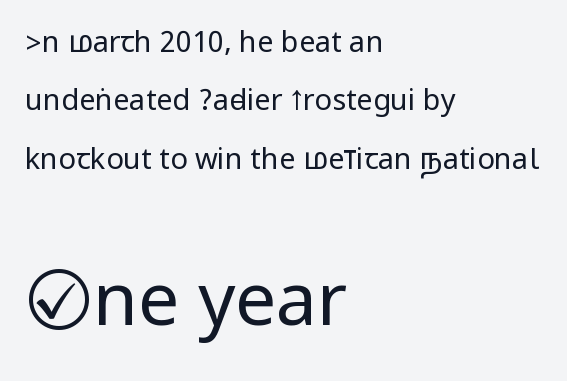
{"serif": "no", "italic": "no", "bold": "no", "weight": "regular", "width": "condensed", "stroke_contrast": "low", "underline": "no", "align": "left", "line_spacing": "loose", "line_spacing_ratio": 2.01, "letter_spacing": "normal", "letter_spacing_em": 0.0, "larger_block": "second", "size_ratio": 2.52, "glyph_px": 73}
